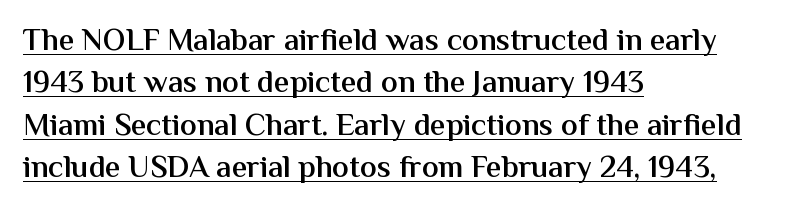
Quick note: not italic, upright. I'd describe the lettering as semibold — firm but not a full bold. These characters rest on top of a visible drawn line. Between one letter and the next there's only the usual sliver of space. In terms of leading, this rendering sits right in the middle. Do the characters align in a grid? No, the font is proportional.
